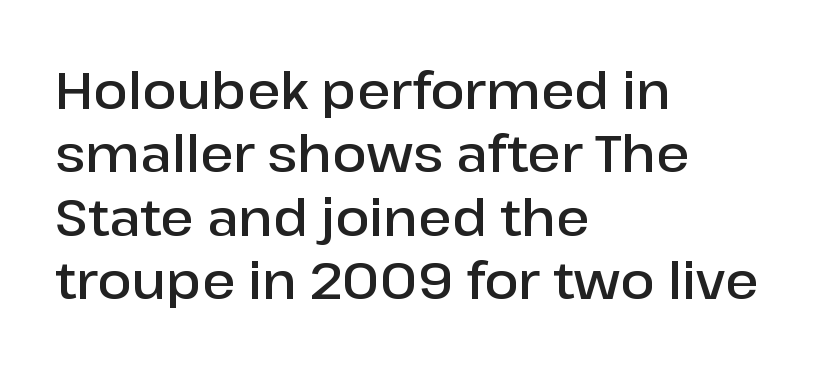
{"serif": "no", "italic": "no", "bold": "semi", "weight": "semibold", "width": "normal", "stroke_contrast": "low", "x_height": "medium", "monospaced": "no", "underline": "no", "align": "left", "line_spacing": "normal", "line_spacing_ratio": 1.27, "letter_spacing": "normal", "letter_spacing_em": 0.0, "glyph_px": 50}
